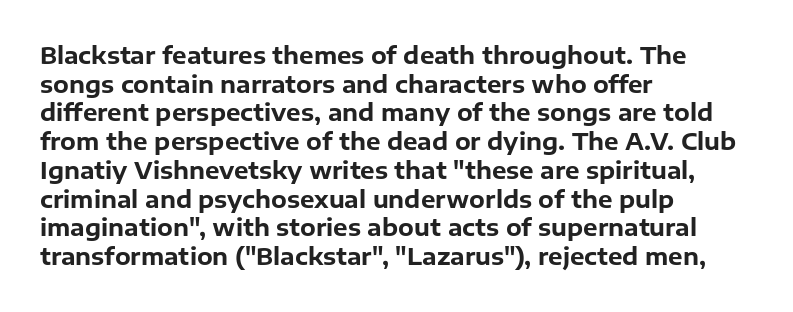
{"italic": "no", "bold": "yes", "underline": "no", "align": "left", "line_spacing": "normal", "line_spacing_ratio": 1.25, "letter_spacing": "normal", "letter_spacing_em": 0.0, "glyph_px": 23}
